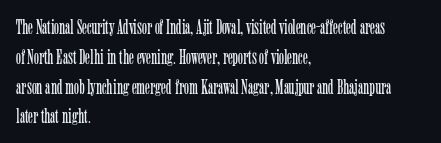
Quick note: interline space is typical. Nothing unusual about the tracking: characters are spaced as the font intends. Unmarked baselines from the first word to the last. No italicization has been applied; the sample stays upright.
